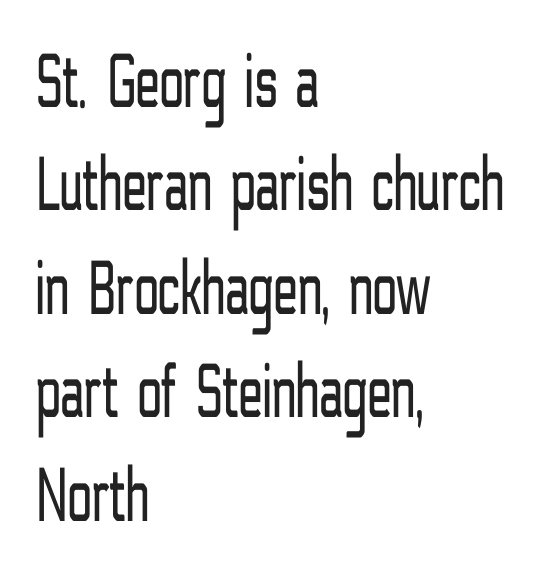
{"serif": "no", "italic": "no", "bold": "no", "weight": "light", "width": "condensed", "stroke_contrast": "low", "x_height": "medium", "monospaced": "no", "underline": "no", "align": "left", "line_spacing": "normal", "line_spacing_ratio": 1.31, "letter_spacing": "normal", "letter_spacing_em": 0.0, "glyph_px": 79}
